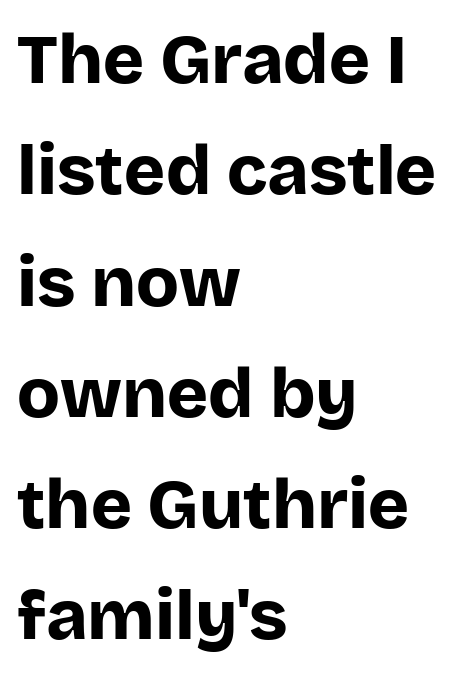
The setting favours the left margin, as ordinary paragraphs usually do. This sample uses an upright cut, with every glyph sitting square on the baseline. Serifs: no, the terminals of the letterforms are clean. Character widths vary here, with narrow letters taking less room than wide ones. As a designer I'd log this as weight 700, bold.
